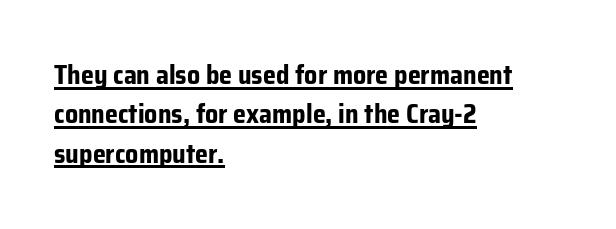
The image shows 26 px bold type, upright; set left-aligned, normal line spacing (1.51x), normal letter spacing, underlined.
